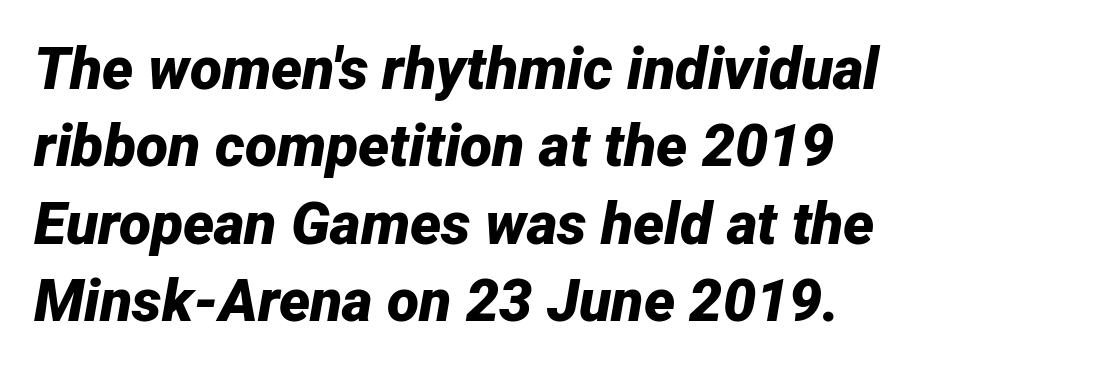
All the whitespace from short lines collects on the right. These lines are rendered in a variable-pitch font. Underlining? Definitely not there. Slanted lettering throughout. Successive baselines arrive at the customary interval. No extra tracking has been applied to these lines.
